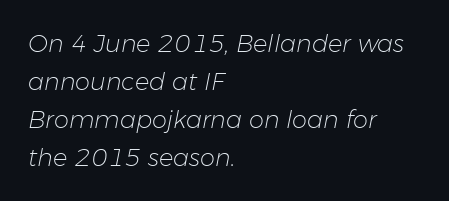
{"italic": "yes", "lean": "right", "slant_degrees": 11, "bold": "no", "underline": "no", "align": "left", "line_spacing": "normal", "line_spacing_ratio": 1.58, "letter_spacing": "normal", "letter_spacing_em": 0.0, "glyph_px": 24}
